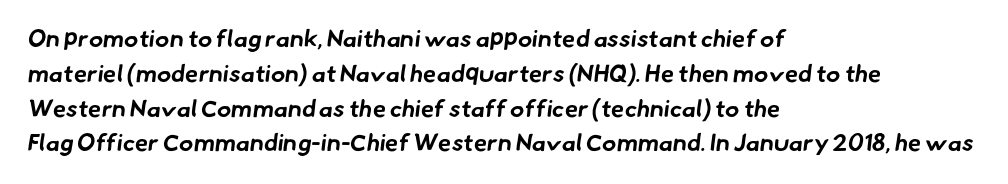
Casual observation: everything's shoved over to the left. The horizontal fit of the characters is conventional and even. The characters look thick and weighty, a clear bold. The zone under the glyphs is completely vacant. Notice how descenders clear the ascenders below comfortably — that's standard leading.
